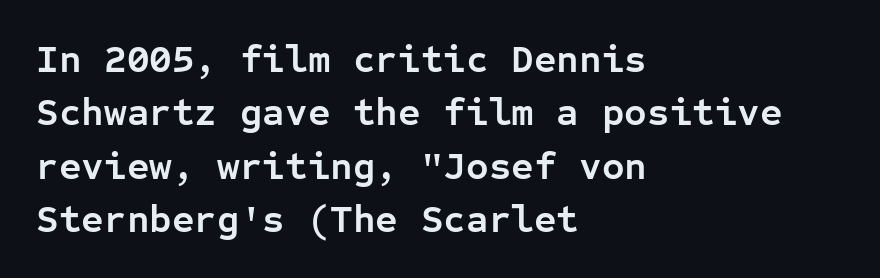
{"serif": "no", "italic": "no", "bold": "yes", "weight": "semibold", "width": "normal", "stroke_contrast": "low", "x_height": "medium", "monospaced": "yes", "underline": "no", "align": "left", "line_spacing": "normal", "line_spacing_ratio": 1.37, "letter_spacing": "normal", "letter_spacing_em": 0.0, "glyph_px": 39}
